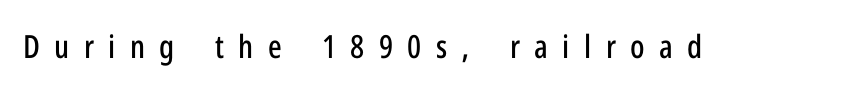
Character widths vary here, with narrow letters taking less room than wide ones. Letter spacing: wide. Upright lettering throughout. Rule under the text: the space is simply empty. Font category for this specimen: sans-serif.
